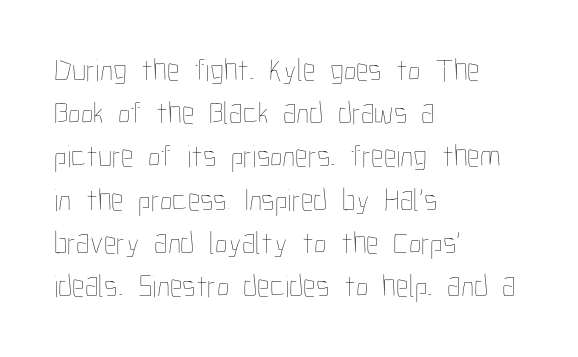
Glance below the letters and you will spot only blank space. The typography opts for an upright posture over an oblique one. Compared with typical paragraphs, the rows here are spaced about the same. Each letter keeps its own natural width here, so spacing adapts to shape. Summary of weight: not heavy and not bold.
